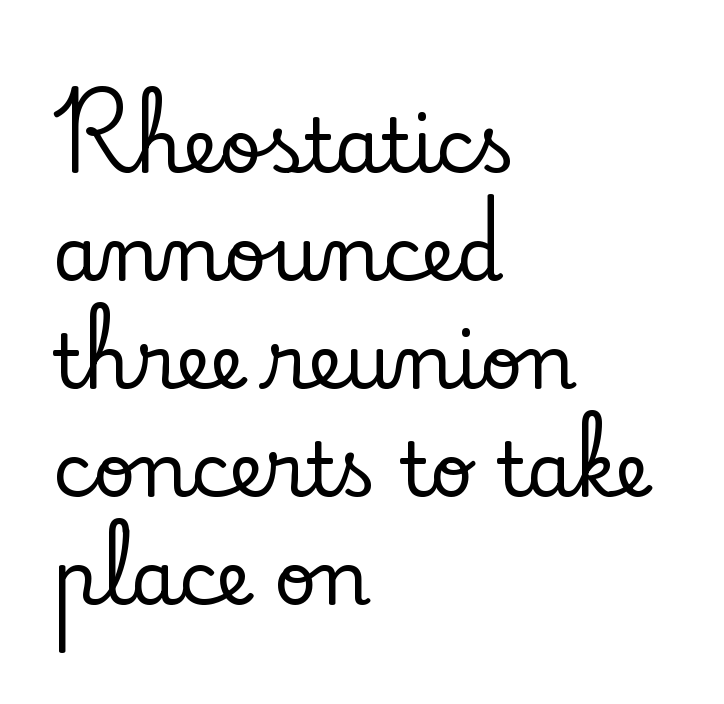
{"serif": "yes", "italic": "no", "width": "normal", "stroke_contrast": "low", "x_height": "small", "monospaced": "no", "underline": "no", "align": "left", "line_spacing": "normal", "line_spacing_ratio": 1.44, "letter_spacing": "normal", "letter_spacing_em": 0.0, "glyph_px": 75}
